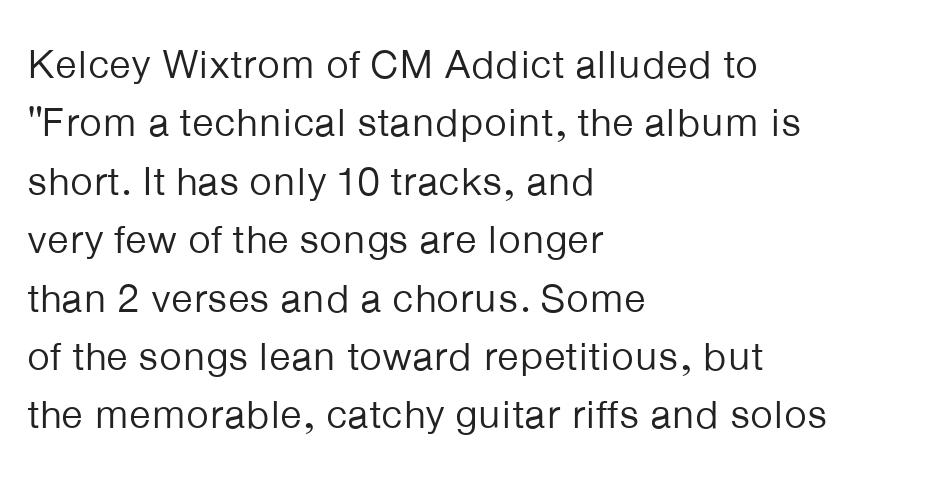
{"serif": "no", "italic": "no", "bold": "no", "weight": "regular", "width": "normal", "stroke_contrast": "low", "x_height": "medium", "monospaced": "no", "underline": "no", "align": "left", "line_spacing": "normal", "line_spacing_ratio": 1.46, "letter_spacing": "normal", "letter_spacing_em": 0.0, "glyph_px": 40}
